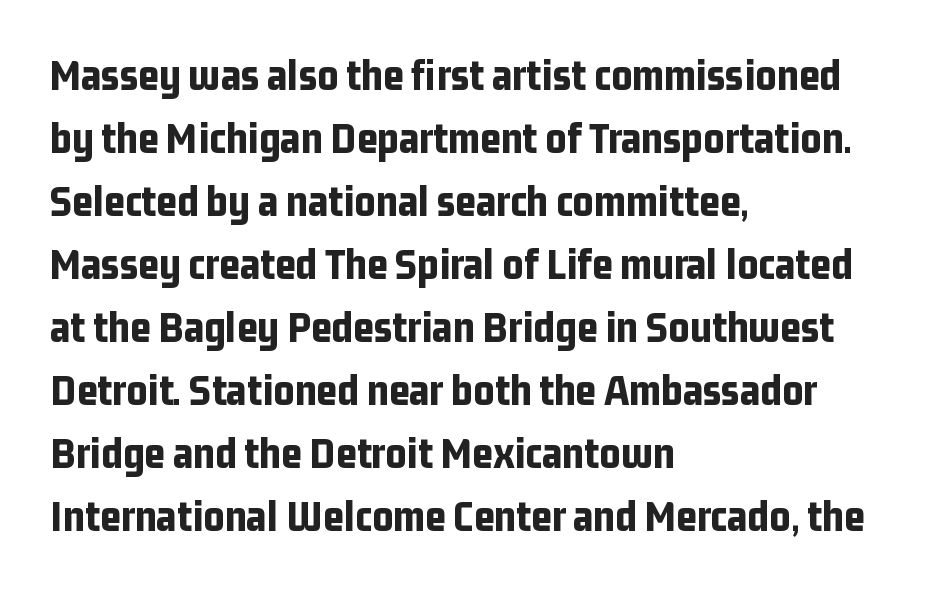
Q: Is the text bold? A: Yes.
Q: Is the text italic (slanted)? A: No, it is upright.
Q: Is the typeface a serif or a sans-serif typeface? A: Sans-serif.
Q: Is the text underlined? A: No.
Q: How is the paragraph aligned? A: Left-aligned.
Q: Is the spacing between letters normal or unusually wide? A: Normal.
Q: Is the spacing between lines tight, normal or loose? A: Normal.
Q: Width (condensed, normal, or wide)? A: Condensed.
Q: Stroke contrast? A: Low.
Q: x-height? A: Medium.
Q: Monospaced? A: No.
